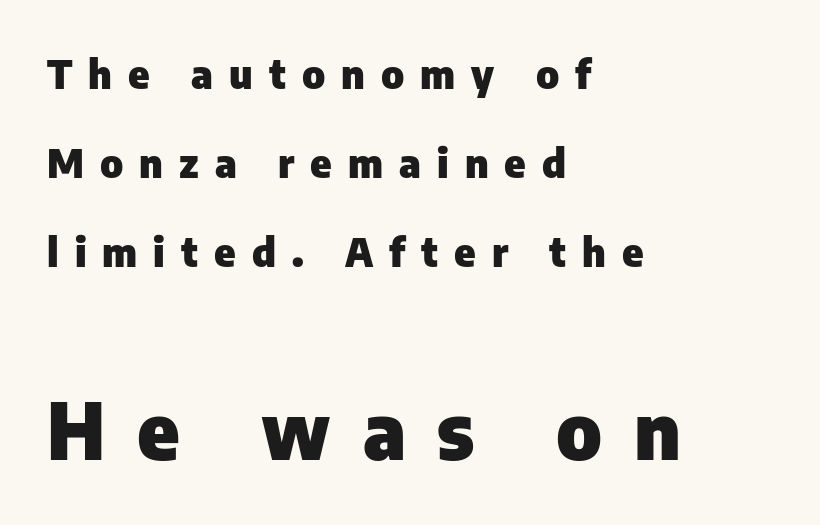
Q: Is the text bold? A: Yes.
Q: Is the text italic (slanted)? A: No, it is upright.
Q: Is the typeface a serif or a sans-serif typeface? A: Sans-serif.
Q: Is the text underlined? A: No.
Q: How is the paragraph aligned? A: Left-aligned.
Q: Is the spacing between letters normal or unusually wide? A: Unusually wide.
Q: Is the spacing between lines tight, normal or loose? A: Loose.
Q: Which block of text is set in a larger size, the first (top) or the second (bottom)? A: The second (bottom) one.
Q: Width (condensed, normal, or wide)? A: Normal.
Q: Stroke contrast? A: Low.
Q: x-height? A: Medium.
Q: Monospaced? A: No.
